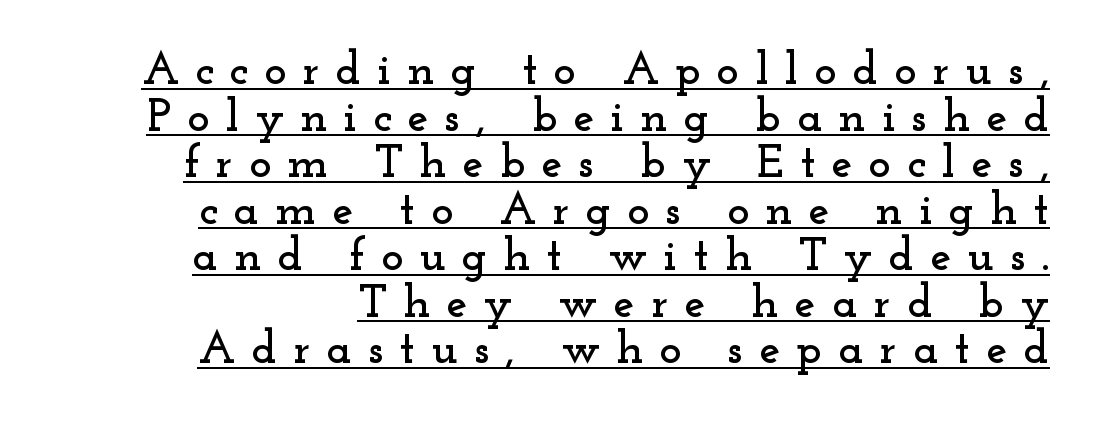
Q: Is the text italic (slanted)? A: No, it is upright.
Q: Is the typeface a serif or a sans-serif typeface? A: Serif.
Q: Is the text underlined? A: Yes.
Q: How is the paragraph aligned? A: Right-aligned.
Q: Is the spacing between letters normal or unusually wide? A: Unusually wide.
Q: Is the spacing between lines tight, normal or loose? A: Tight.
Q: Width (condensed, normal, or wide)? A: Wide.
Q: Stroke contrast? A: Low.
Q: x-height? A: Small.
Q: Monospaced? A: No.
